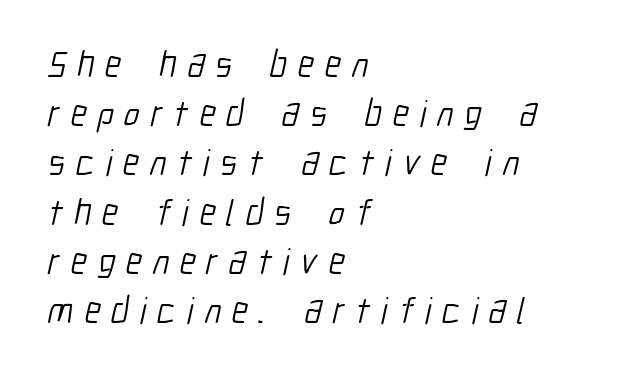
The image shows 37 px light, condensed sans-serif type; set left-aligned, normal line spacing (1.33x), unusually wide letter spacing (+0.29 em), not underlined; low stroke contrast and a medium x-height.
